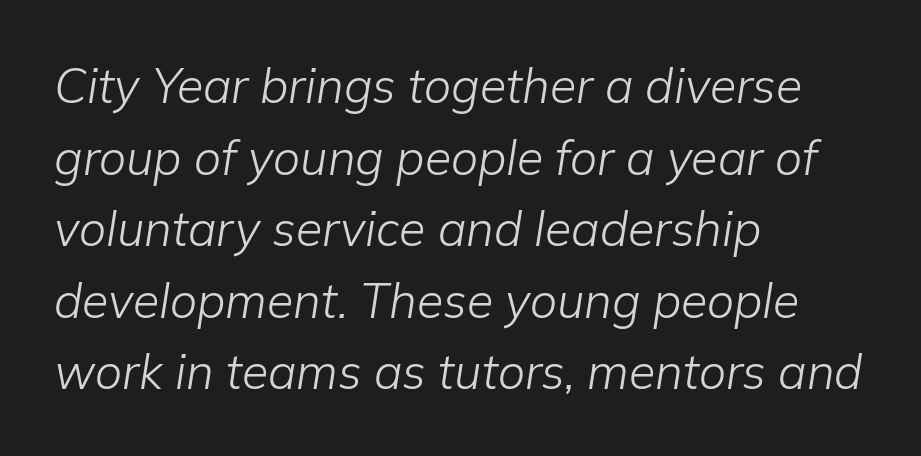
The image shows 48 px light type, italic (leaning right); set left-aligned, normal line spacing (1.49x), normal letter spacing, not underlined; low stroke contrast and a medium x-height.
